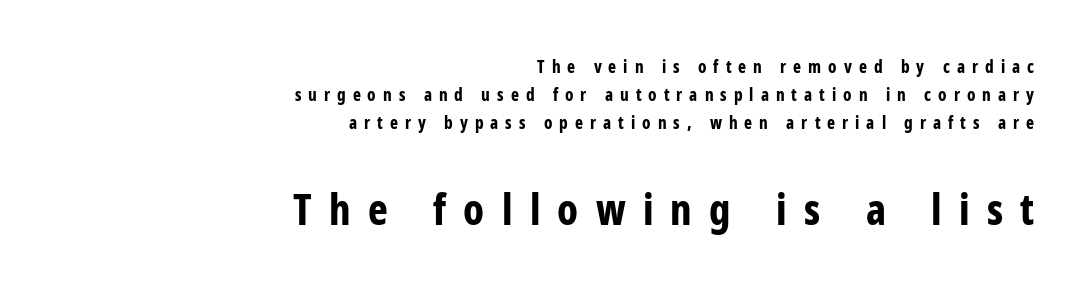
In this sample the second text group is rendered at the bigger scale. The gaps between neighbouring characters are conspicuously large. The passage shown is emphatically bold. Nope, no serifs anywhere on these letters. Underline: absent. Varying glyph widths throughout — classic text-font behaviour.
